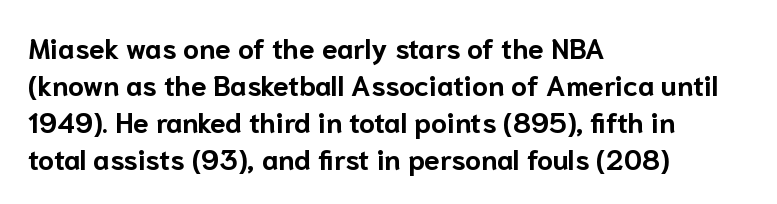
The image shows 28 px bold sans-serif type, upright; set left-aligned, normal line spacing (1.32x), normal letter spacing, not underlined; low stroke contrast and a medium x-height.
